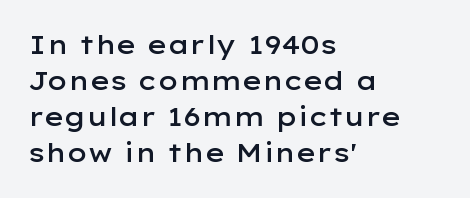
Designer's note — italics off, roman on. The sample has been set in demibold, a notch under bold. Anything drawn beneath the words? Only blank space. Does the copy run flush right? No — it runs flush left. The lines sit at an ordinary, default distance from one another.
